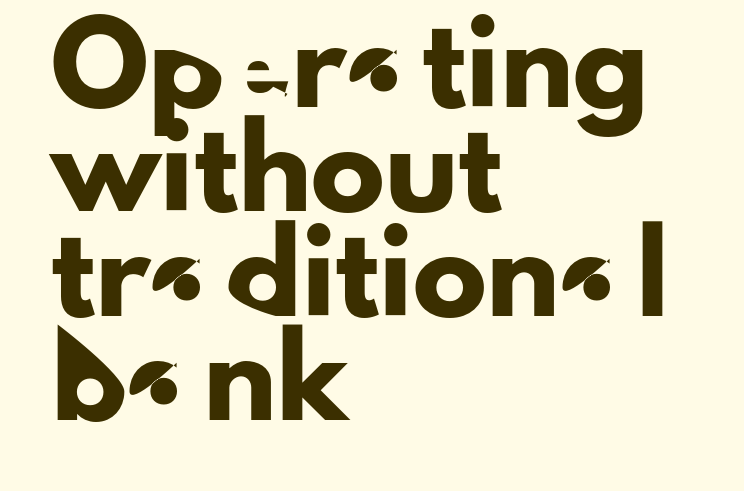
The horizontal fit of the characters is conventional and even. Notice how descenders clear the ascenders below comfortably — that's standard leading. Any mark beneath the type? The region is blank. Upright lettering throughout. Compared with a centered layout, this one pins lines to the left instead. The face used here is proportionally spaced, like ordinary book or web type.
